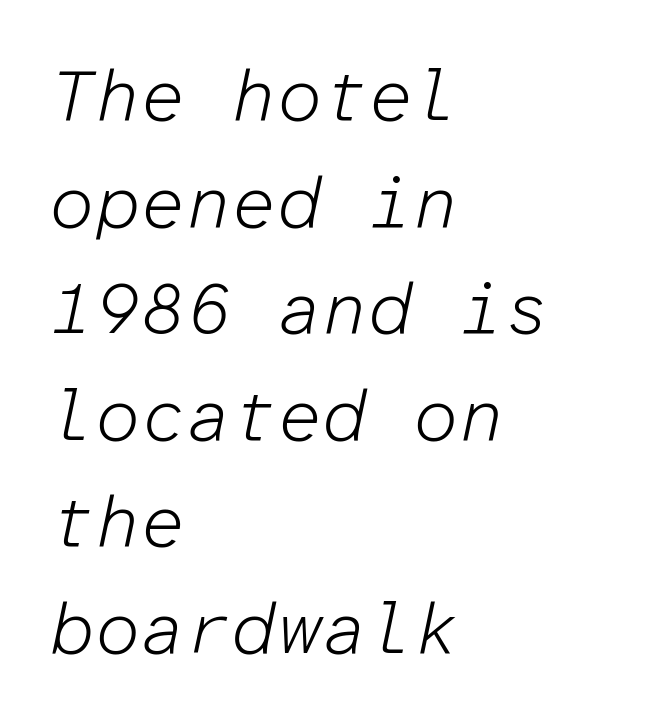
This rendering features lettering with no underline. Inter-character spacing is left at the font's built-in metrics. Compared with a centered layout, this one pins lines to the left instead. Quick note: italic.
